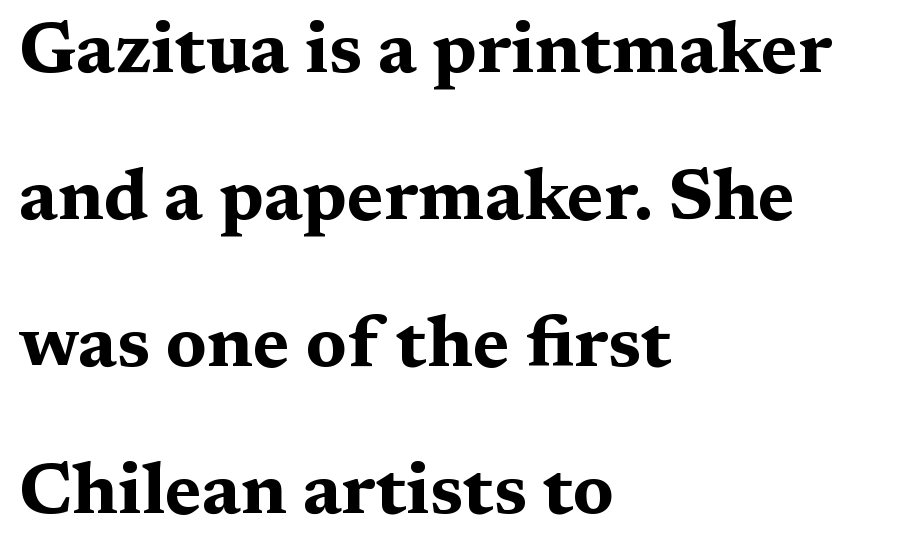
Type style note: has serifs. Think of a printed novel: that variable character pitch is what you see here. The lines are quadded left. Bold? Absolutely — the strokes are thick and heavy. Summary of vertical rhythm: relaxed, with wide interline spacing.
